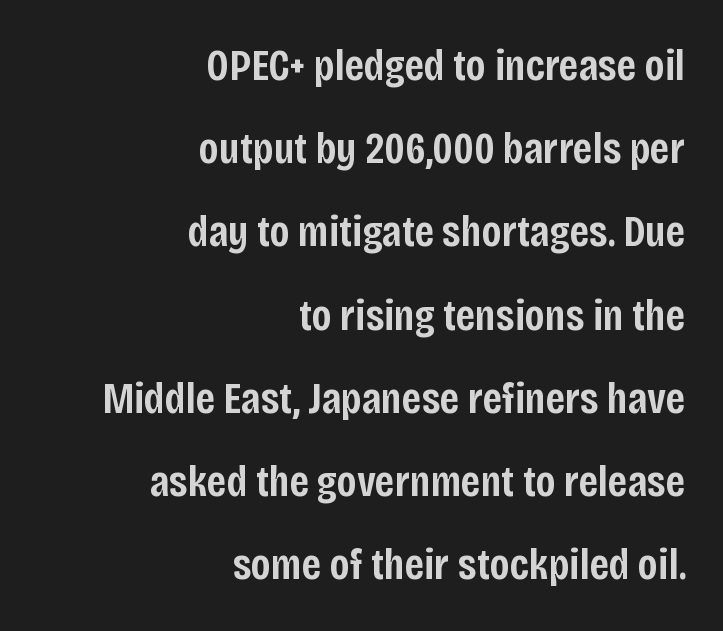
The image shows 45 px semibold, condensed sans-serif type, upright; set right-aligned, line spacing 1.85x, normal letter spacing, not underlined; low stroke contrast and a large x-height.
